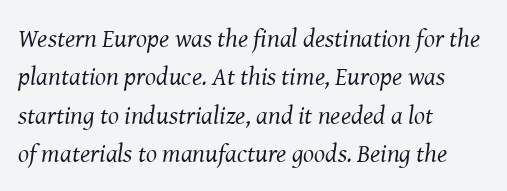
The image shows 26 px text type, italic (leaning right); set left-aligned, normal line spacing (1.48x), normal letter spacing, not underlined.
